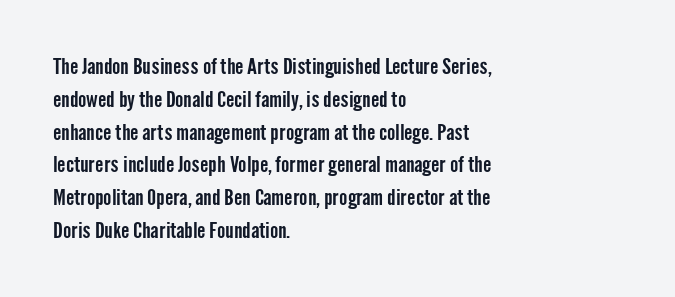
{"italic": "no", "underline": "no", "align": "left", "line_spacing": "normal", "line_spacing_ratio": 1.49, "letter_spacing": "normal", "letter_spacing_em": 0.0, "glyph_px": 22}
